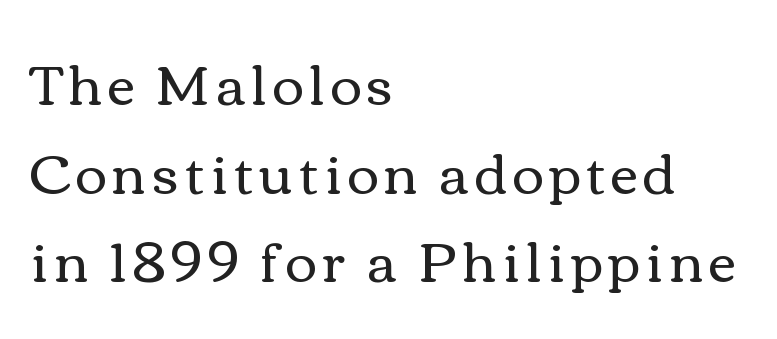
The image shows 54 px regular-weight, wide type, upright; set left-aligned, normal line spacing (1.64x), not underlined; medium stroke contrast and a medium x-height.
